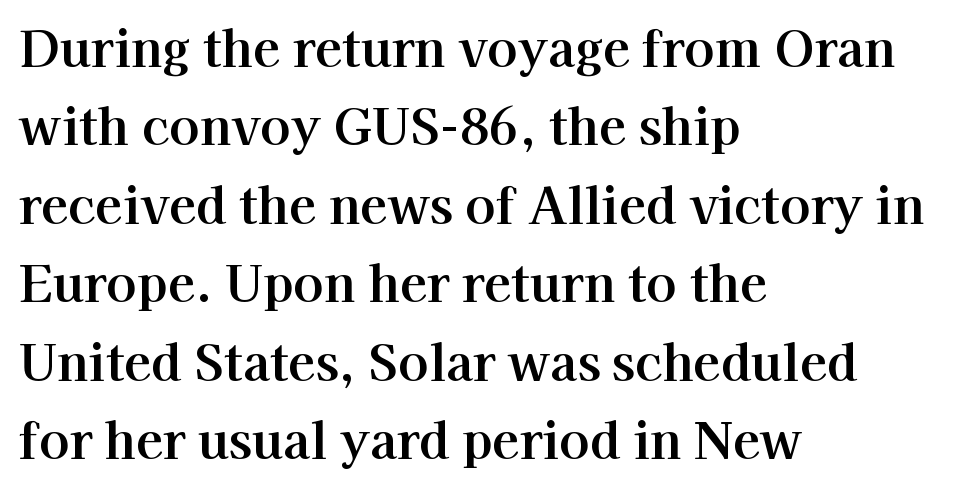
The image shows 50 px serif type, upright; set left-aligned, normal line spacing (1.57x), normal letter spacing, not underlined; high stroke contrast and a medium x-height.
